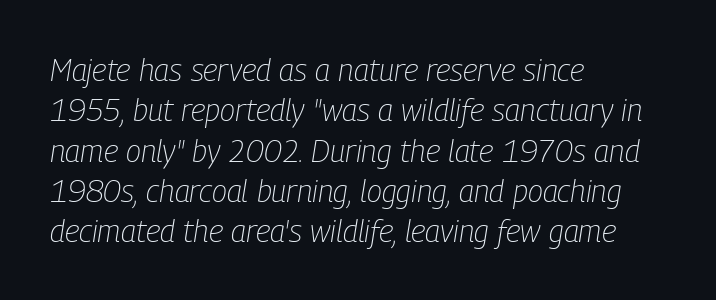
The image shows 31 px light, condensed type, italic (leaning right); set left-aligned, normal line spacing (1.3x), normal letter spacing, not underlined; low stroke contrast and a medium x-height.
